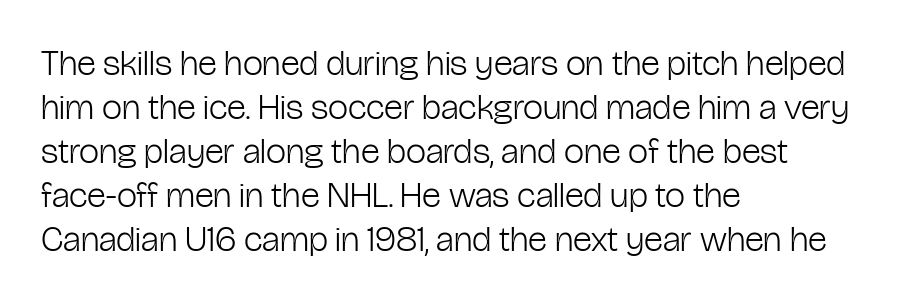
{"serif": "no", "italic": "no", "bold": "no", "weight": "light", "width": "condensed", "stroke_contrast": "low", "x_height": "medium", "monospaced": "no", "underline": "no", "align": "left", "line_spacing_ratio": 1.22, "letter_spacing": "normal", "letter_spacing_em": 0.0, "glyph_px": 36}
